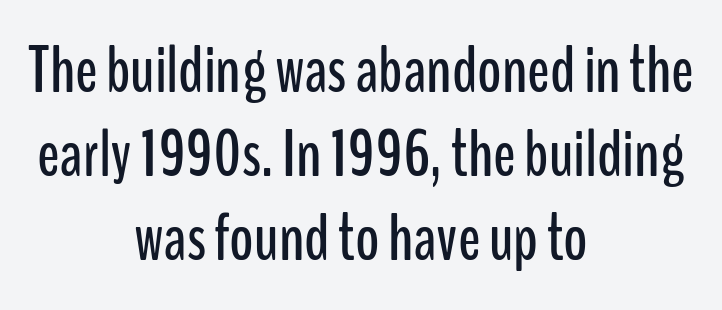
{"serif": "no", "italic": "no", "width": "condensed", "stroke_contrast": "low", "x_height": "medium", "monospaced": "no", "underline": "no", "align": "center", "line_spacing": "normal", "line_spacing_ratio": 1.27, "letter_spacing": "normal", "letter_spacing_em": 0.0, "glyph_px": 66}
